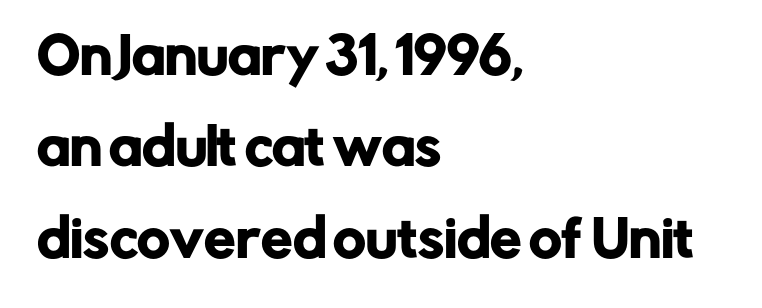
The image shows 50 px sans-serif type, upright; set left-aligned, line spacing 1.83x, normal letter spacing, not underlined; low stroke contrast and a medium x-height.
